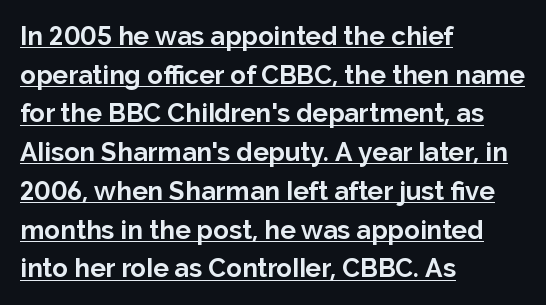
Each word holds together tightly as a unit, with standard inter-letter gaps. The specimen reads as upright at a glance. The strokes are fattened all the way to bold. Does the leading feel generous? No, just average. The lines are quadded left. Does a line run under the words? Yes, clearly.
